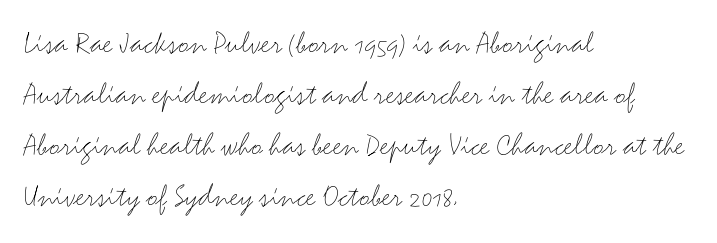
Character widths vary here, with narrow letters taking less room than wide ones. There is no visible air inserted between adjacent glyphs. Counters stay open thanks to moderate or lighter strokes. Rule under the text: the space is simply empty. Short and long lines alike share a common starting point at left. Regarding leading, the lines here are spaced in the standard way.
